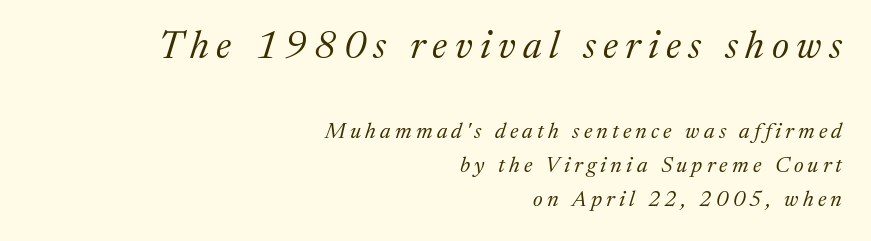
Q: Is the text bold? A: No.
Q: Is the text italic (slanted)? A: Yes, it leans right by about 17 degrees.
Q: Is the typeface a serif or a sans-serif typeface? A: Serif.
Q: Is the text underlined? A: No.
Q: How is the paragraph aligned? A: Right-aligned.
Q: Is the spacing between lines tight, normal or loose? A: Normal.
Q: Which block of text is set in a larger size, the first (top) or the second (bottom)? A: The first (top) one.
Q: Width (condensed, normal, or wide)? A: Normal.
Q: Stroke contrast? A: Medium.
Q: x-height? A: Medium.
Q: Monospaced? A: No.
